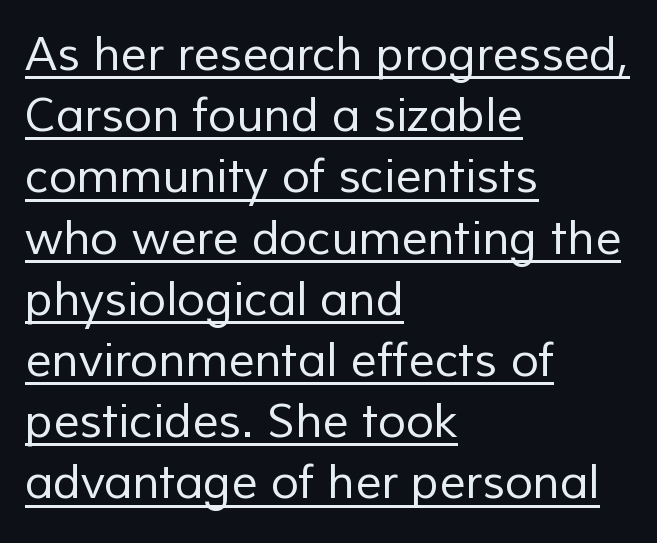
{"serif": "no", "bold": "no", "weight": "regular", "width": "normal", "stroke_contrast": "low", "x_height": "medium", "monospaced": "no", "underline": "yes", "align": "left", "line_spacing": "normal", "line_spacing_ratio": 1.33, "letter_spacing": "normal", "letter_spacing_em": 0.0, "glyph_px": 46}
